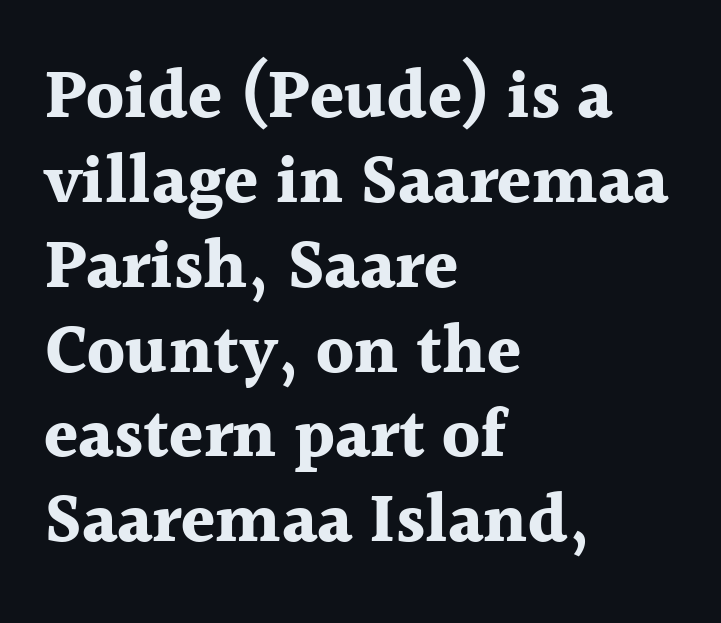
The image shows 69 px bold serif type, upright; set left-aligned, line spacing 1.23x, normal letter spacing, not underlined; a medium x-height.
